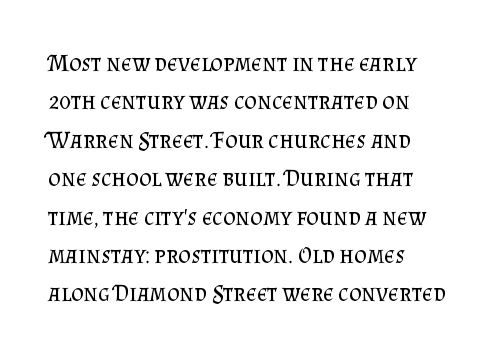
Plain, unruled lines of type. No heavy texture on the line: the type isn't bold. Look at the tracking — it's just the regular setting, nothing added. The axis of the letterforms is exactly vertical. The rows are spaced the way most documents space them.
